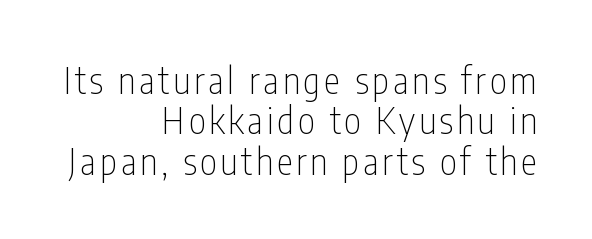
The image shows 37 px thin, condensed sans-serif type, upright; set right-aligned, tight line spacing (1.09x), not underlined; low stroke contrast and a medium x-height.
